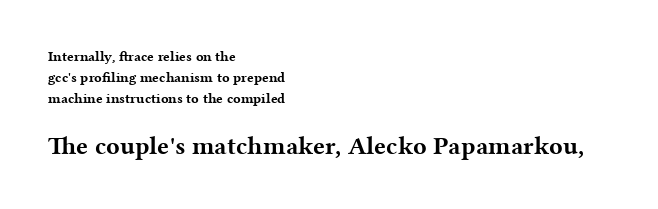
The image shows 25 px bold type, upright; set left-aligned, normal line spacing (1.49x), normal letter spacing, not underlined; the second (bottom) block is 1.79x larger.
